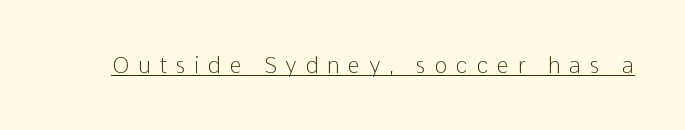
Q: Is the text bold? A: No.
Q: Is the text italic (slanted)? A: No, it is upright.
Q: Is the text underlined? A: Yes.
Q: Is the spacing between letters normal or unusually wide? A: Unusually wide.
